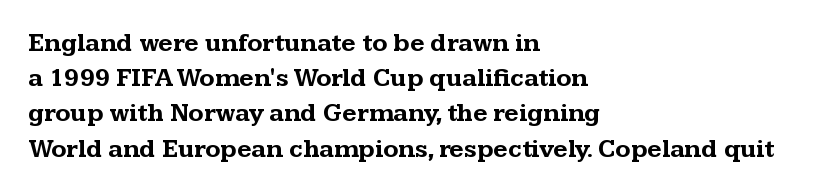
Here the glyphs are tracked normally, forming tight word shapes. Posture: upright roman. Plain, unruled lines of type. Leading matches the norm, producing a regular column.
